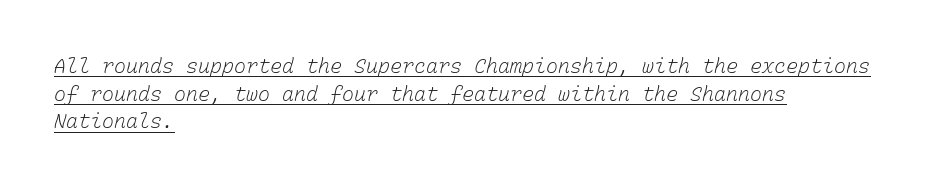
The image shows 20 px text type; set left-aligned, normal line spacing (1.38x), normal letter spacing, underlined.
